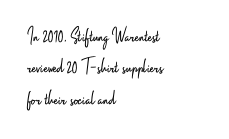
Q: Is the text bold? A: No.
Q: Is the text italic (slanted)? A: Yes.
Q: Is the text underlined? A: No.
Q: How is the paragraph aligned? A: Left-aligned.
Q: Is the spacing between letters normal or unusually wide? A: Normal.
Q: Is the spacing between lines tight, normal or loose? A: Normal.
